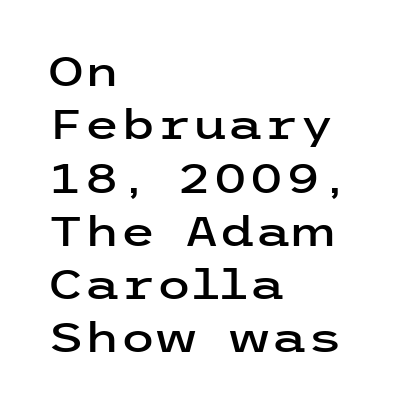
The image shows 41 px wide sans-serif type, upright; set left-aligned, normal line spacing (1.3x), normal letter spacing, not underlined; low stroke contrast and a medium x-height.
